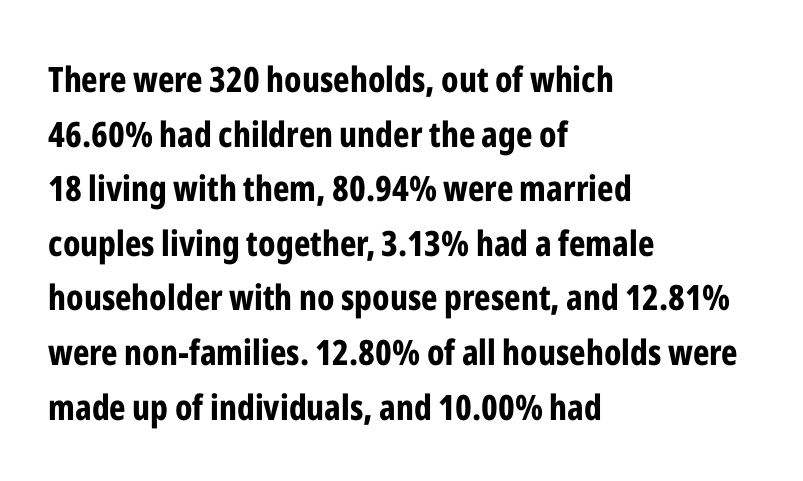
Q: Is the text bold? A: Yes.
Q: Is the text italic (slanted)? A: No, it is upright.
Q: Is the typeface a serif or a sans-serif typeface? A: Sans-serif.
Q: Is the text underlined? A: No.
Q: How is the paragraph aligned? A: Left-aligned.
Q: Is the spacing between letters normal or unusually wide? A: Normal.
Q: Is the spacing between lines tight, normal or loose? A: Normal.
Q: Width (condensed, normal, or wide)? A: Condensed.
Q: Stroke contrast? A: Low.
Q: x-height? A: Medium.
Q: Monospaced? A: No.
